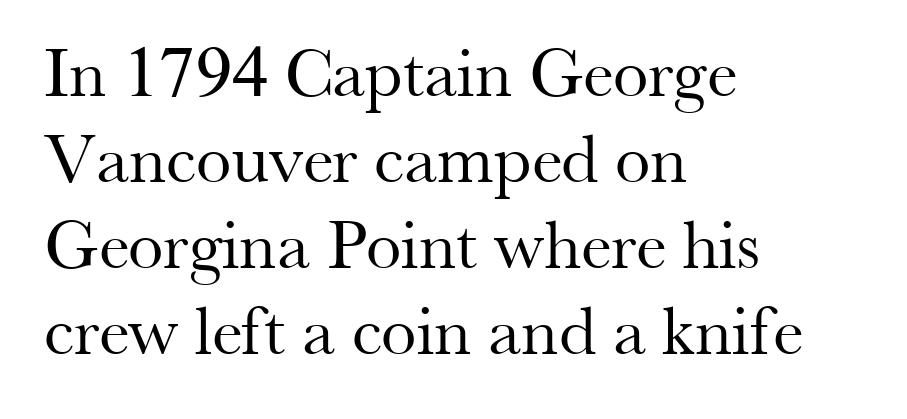
The image shows 71 px regular-weight serif type, upright; set left-aligned, line spacing 1.21x, normal letter spacing, not underlined; medium stroke contrast and a small x-height.
